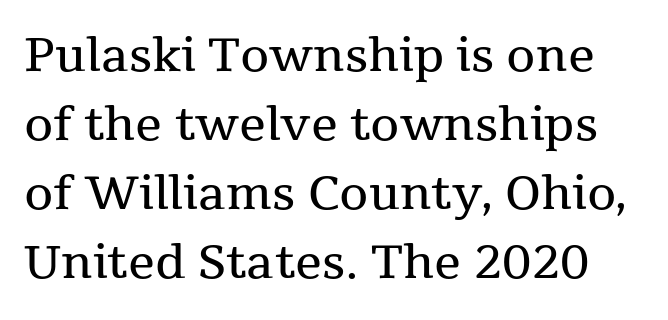
{"serif": "yes", "italic": "no", "bold": "no", "weight": "regular", "width": "normal", "stroke_contrast": "medium", "x_height": "medium", "monospaced": "no", "underline": "no", "line_spacing": "normal", "line_spacing_ratio": 1.47, "letter_spacing": "normal", "letter_spacing_em": 0.0, "glyph_px": 47}
